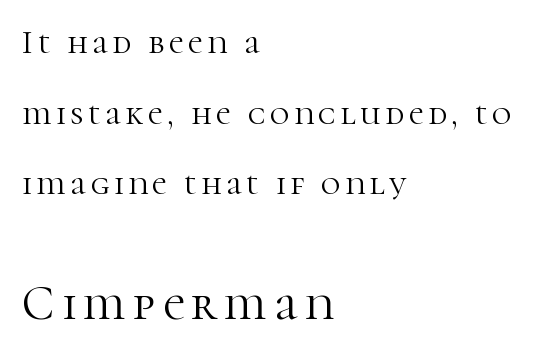
Quick note: not italic, upright. These lines stand farther apart than default settings would place them. Caption: multi-line text, flush left, ragged right. The baseline area is clear.
